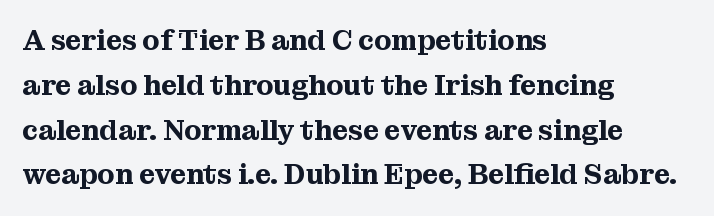
The image shows 28 px serif type, upright; set left-aligned, normal line spacing (1.6x), normal letter spacing, not underlined; medium stroke contrast and a medium x-height.
